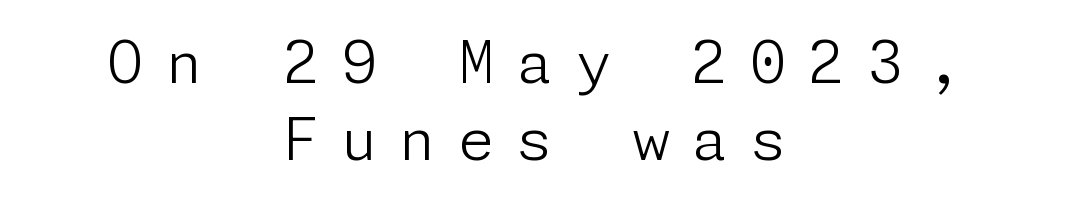
{"serif": "no", "italic": "no", "bold": "no", "weight": "light", "width": "normal", "stroke_contrast": "low", "x_height": "medium", "underline": "no", "align": "center", "line_spacing": "normal", "line_spacing_ratio": 1.31, "letter_spacing": "wide", "letter_spacing_em": 0.37, "glyph_px": 59}
